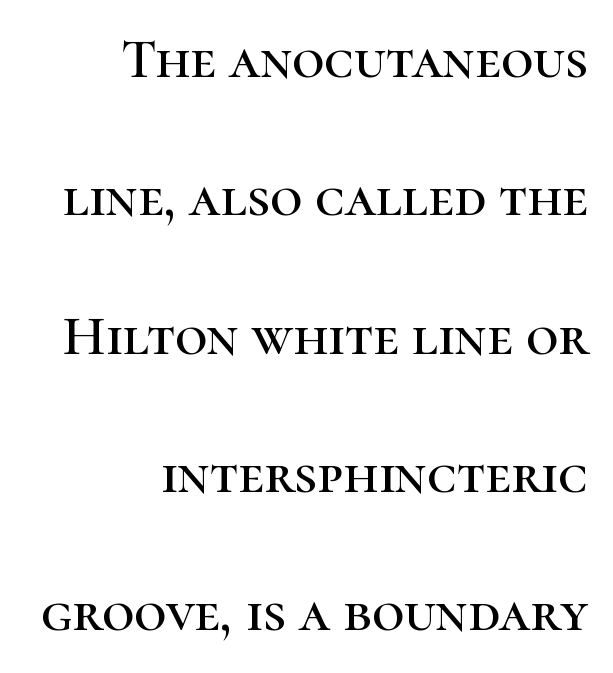
The paragraph shown leans on its right margin. A typesetter would label this face a serif. The passage shown is typed in a proportional face where columns would drift. Each row of text sits above clean, open space. Each new line begins a long way beneath the previous one. Caption: standard tracking, unaltered.
